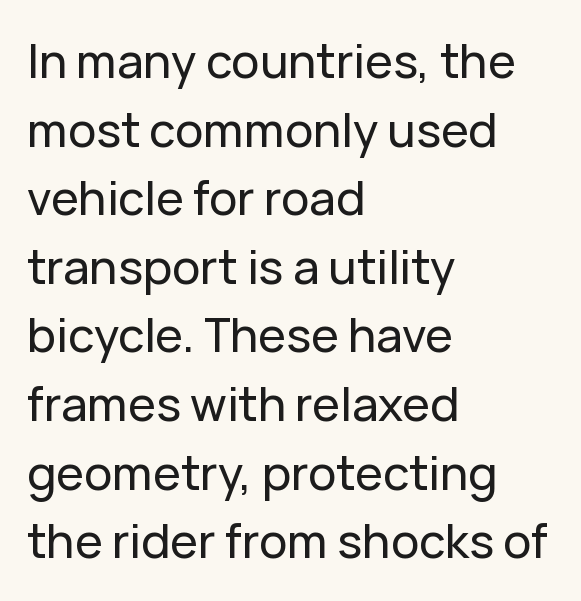
Q: Is the text italic (slanted)? A: No, it is upright.
Q: Is the typeface a serif or a sans-serif typeface? A: Sans-serif.
Q: Is the text underlined? A: No.
Q: How is the paragraph aligned? A: Left-aligned.
Q: Is the spacing between letters normal or unusually wide? A: Normal.
Q: Is the spacing between lines tight, normal or loose? A: Normal.
Q: Width (condensed, normal, or wide)? A: Normal.
Q: Stroke contrast? A: Low.
Q: x-height? A: Medium.
Q: Monospaced? A: No.
